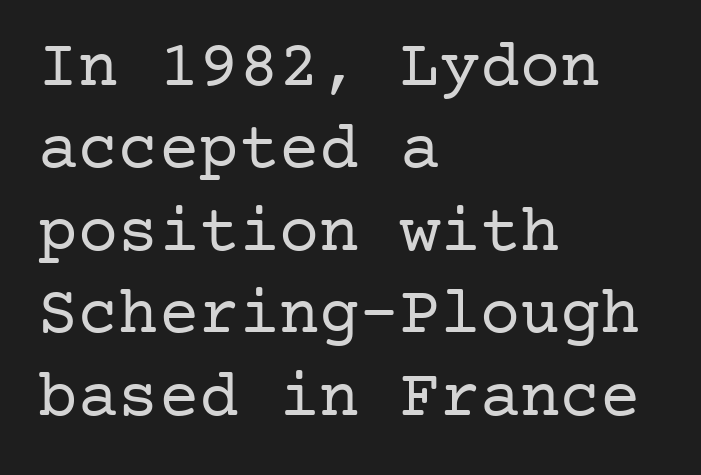
Underline: absent. Short note: letters normally spaced. Compared with a centered layout, this one pins lines to the left instead. You can tell it's not italic because the verticals are truly vertical.
